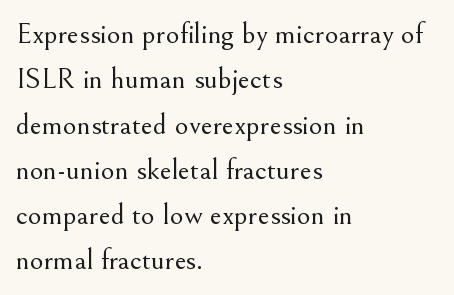
Q: Is the text bold? A: No.
Q: Is the text italic (slanted)? A: No, it is upright.
Q: Is the typeface a serif or a sans-serif typeface? A: Serif.
Q: Is the text underlined? A: No.
Q: How is the paragraph aligned? A: Left-aligned.
Q: Is the spacing between letters normal or unusually wide? A: Normal.
Q: Is the spacing between lines tight, normal or loose? A: Normal.
Q: Width (condensed, normal, or wide)? A: Normal.
Q: Stroke contrast? A: Medium.
Q: x-height? A: Small.
Q: Monospaced? A: No.
